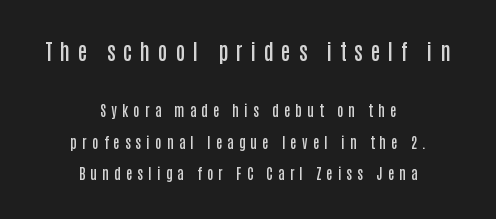
Q: Is the text bold? A: Semi-bold.
Q: Is the text italic (slanted)? A: No, it is upright.
Q: Is the text underlined? A: No.
Q: How is the paragraph aligned? A: Centered.
Q: Is the spacing between letters normal or unusually wide? A: Unusually wide.
Q: Is the spacing between lines tight, normal or loose? A: Loose.
Q: Which block of text is set in a larger size, the first (top) or the second (bottom)? A: The first (top) one.
